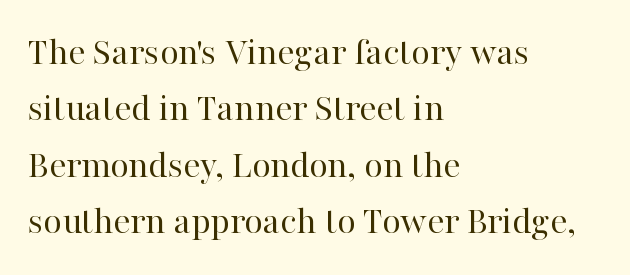
Q: Is the text bold? A: No.
Q: Is the text italic (slanted)? A: No, it is upright.
Q: Is the typeface a serif or a sans-serif typeface? A: Serif.
Q: Is the text underlined? A: No.
Q: How is the paragraph aligned? A: Left-aligned.
Q: Is the spacing between letters normal or unusually wide? A: Normal.
Q: Is the spacing between lines tight, normal or loose? A: Normal.
Q: Width (condensed, normal, or wide)? A: Normal.
Q: Stroke contrast? A: High.
Q: x-height? A: Medium.
Q: Monospaced? A: No.
